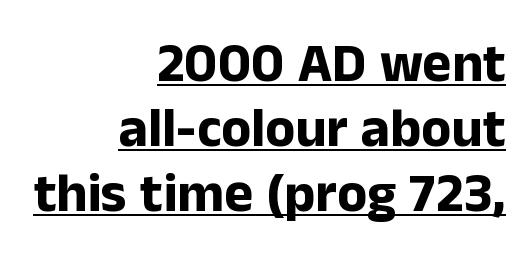
{"serif": "no", "italic": "no", "bold": "yes", "weight": "bold", "width": "normal", "stroke_contrast": "low", "x_height": "medium", "monospaced": "no", "underline": "yes", "align": "right", "line_spacing_ratio": 1.18, "letter_spacing": "normal", "letter_spacing_em": 0.0, "glyph_px": 55}
